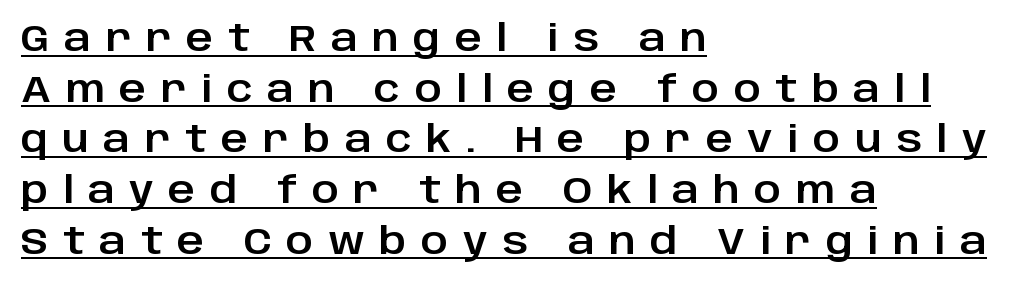
Regarding serifs, this sample does without them. Horizontal bands of white between lines are of average thickness. Do the characters align in a grid? No, the font is proportional. Does extra space separate the letters? Yes, quite a lot of it. Designer's note — italics off, roman on.
